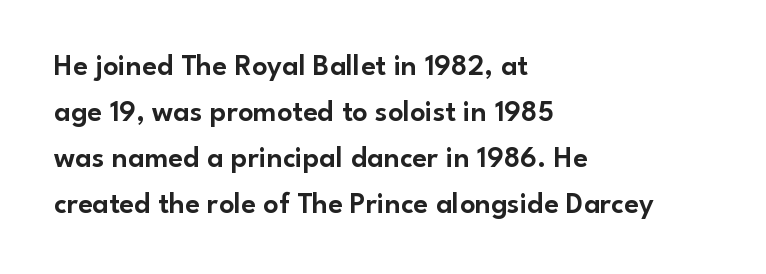
The image shows 30 px sans-serif type, upright; set left-aligned, normal line spacing (1.53x), normal letter spacing, not underlined; low stroke contrast and a small x-height.
